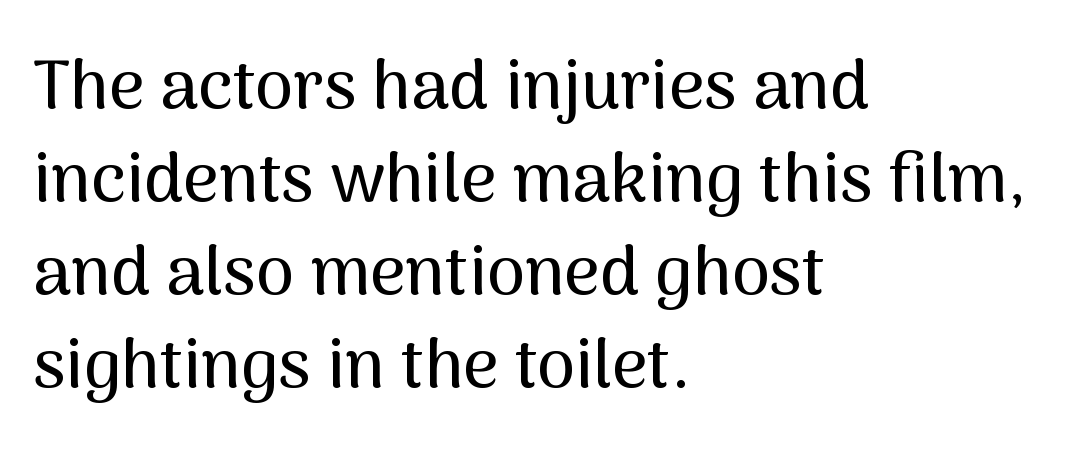
In terms of posture, this sample is upright. A bare baseline throughout the passage. The compositor pushed each line to the left boundary. The passage shown is typeset with a sans-serif family.
